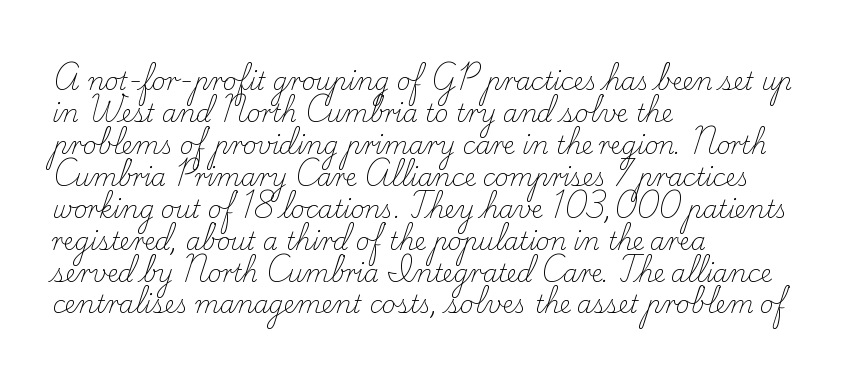
The image shows 24 px text type; set left-aligned, normal line spacing (1.33x), normal letter spacing, not underlined.
